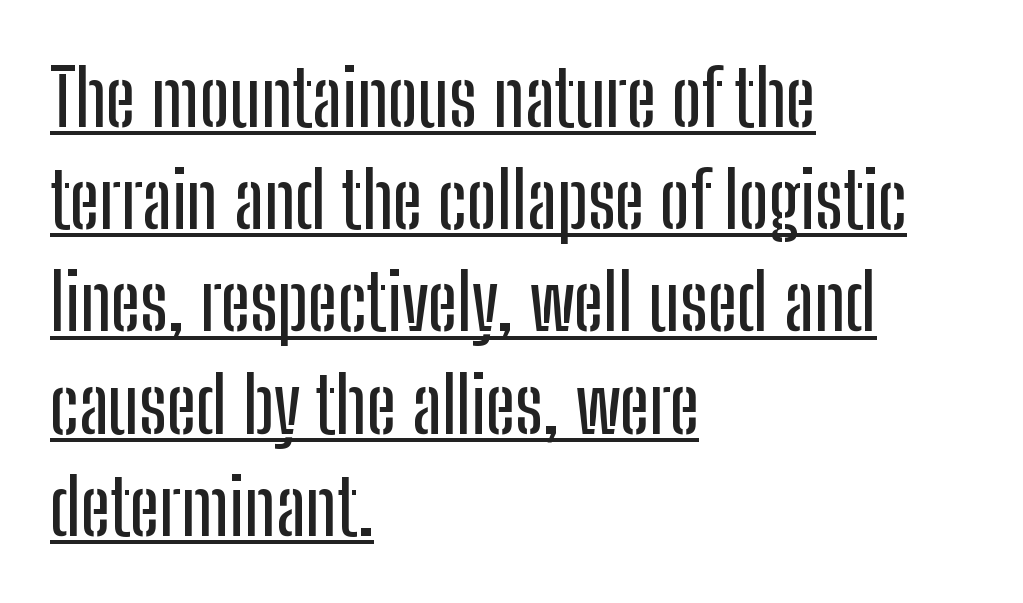
A typesetter would call this zero additional tracking. Characters remain perfectly vertical along every line. Regarding leading, the lines here are spaced in the standard way. A sans-serif font was chosen for this passage.
